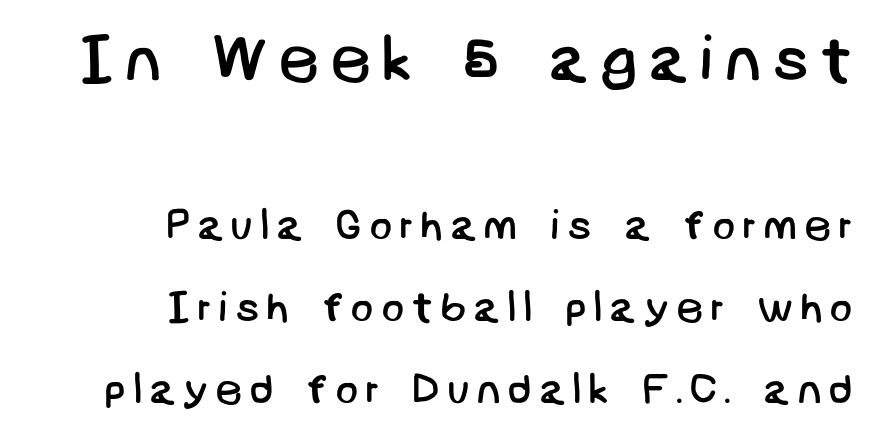
This is not heavy type; no bold has been used. Compared with a flush-left layout, this one pins lines to the opposite, right side. Widely set lines give the paragraph a tall, airy silhouette. Between these two stacked blocks, the higher one wins on size. I'd call this a sans setting — the letters go barefoot.
